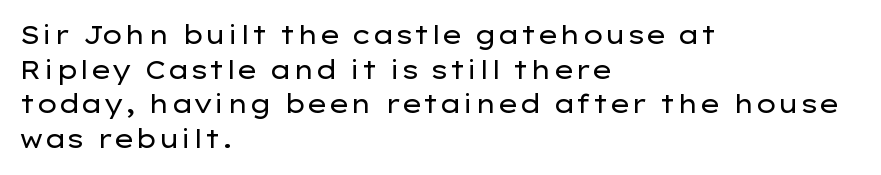
{"italic": "no", "bold": "no", "underline": "no", "align": "left", "line_spacing": "normal", "line_spacing_ratio": 1.39, "letter_spacing": "normal", "letter_spacing_em": 0.0, "glyph_px": 25}
